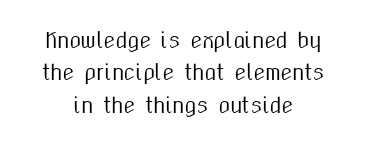
{"italic": "no", "underline": "no", "align": "center", "line_spacing": "normal", "line_spacing_ratio": 1.54, "letter_spacing": "normal", "letter_spacing_em": 0.0, "glyph_px": 21}
